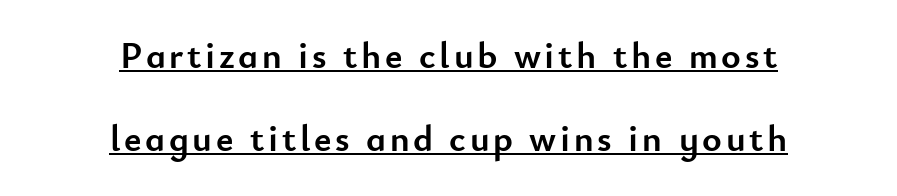
{"serif": "no", "italic": "no", "bold": "yes", "weight": "semibold", "width": "normal", "stroke_contrast": "low", "x_height": "small", "monospaced": "no", "underline": "yes", "align": "center", "line_spacing": "loose", "line_spacing_ratio": 2.23, "glyph_px": 37}
